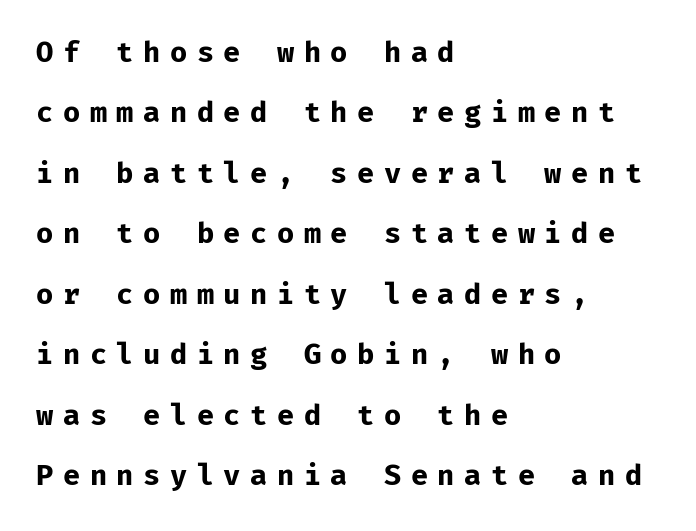
{"serif": "no", "italic": "no", "bold": "yes", "weight": "bold", "width": "normal", "stroke_contrast": "low", "x_height": "medium", "monospaced": "yes", "underline": "no", "align": "left", "line_spacing": "loose", "line_spacing_ratio": 2.16, "letter_spacing": "wide", "letter_spacing_em": 0.34, "glyph_px": 28}
